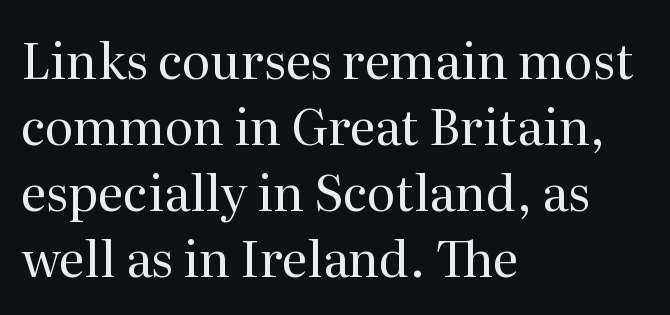
{"serif": "yes", "italic": "no", "bold": "no", "weight": "regular", "width": "normal", "stroke_contrast": "medium", "x_height": "medium", "monospaced": "no", "underline": "no", "align": "left", "line_spacing": "normal", "line_spacing_ratio": 1.35, "letter_spacing": "normal", "letter_spacing_em": 0.0, "glyph_px": 49}
